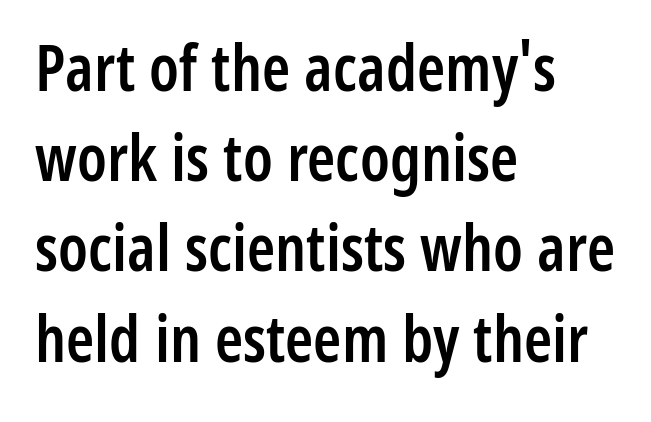
The image shows 64 px semibold, condensed sans-serif type, upright; set left-aligned, normal line spacing (1.41x), normal letter spacing, not underlined; low stroke contrast and a medium x-height.
